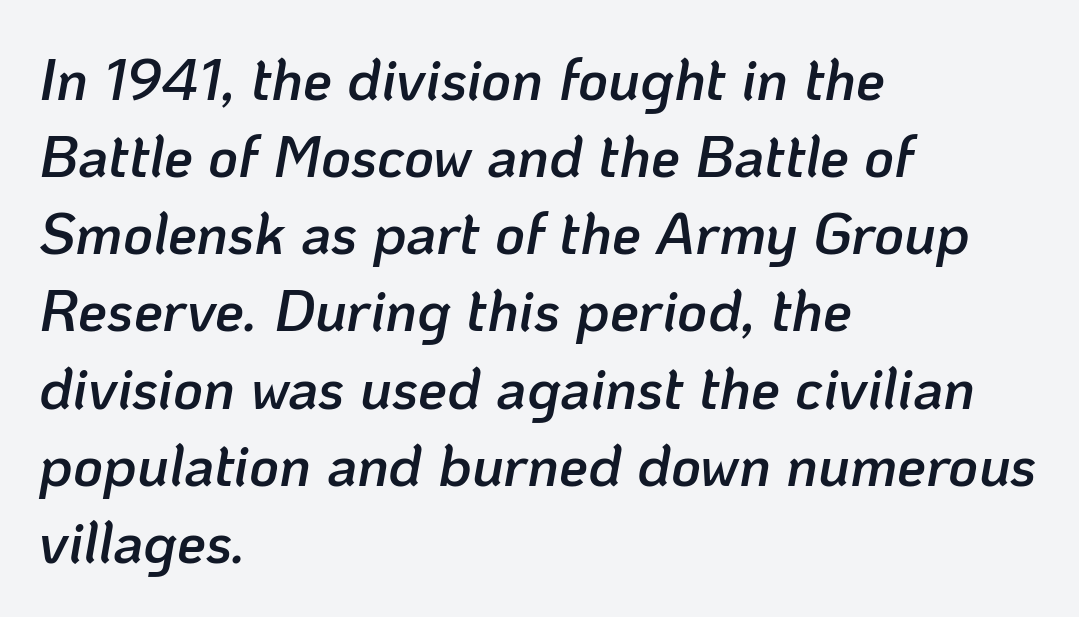
{"italic": "yes", "lean": "right", "slant_degrees": 10, "bold": "semi", "weight": "semibold", "width": "normal", "stroke_contrast": "low", "x_height": "medium", "monospaced": "no", "underline": "no", "align": "left", "line_spacing": "normal", "line_spacing_ratio": 1.33, "letter_spacing": "normal", "letter_spacing_em": 0.0, "glyph_px": 58}
